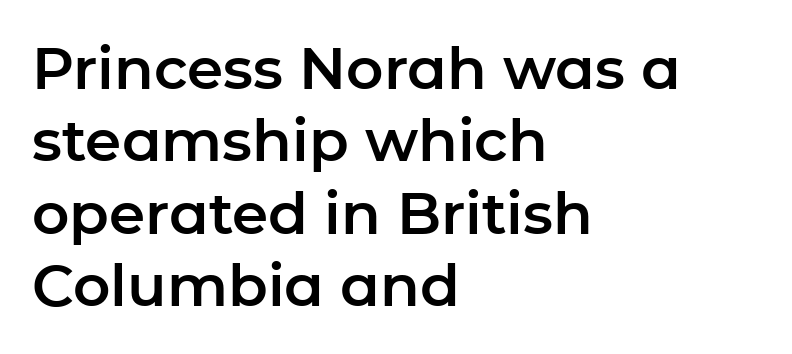
Q: Is the text italic (slanted)? A: No, it is upright.
Q: Is the typeface a serif or a sans-serif typeface? A: Sans-serif.
Q: Is the text underlined? A: No.
Q: How is the paragraph aligned? A: Left-aligned.
Q: Is the spacing between letters normal or unusually wide? A: Normal.
Q: Is the spacing between lines tight, normal or loose? A: Normal.
Q: Width (condensed, normal, or wide)? A: Normal.
Q: Stroke contrast? A: Low.
Q: x-height? A: Medium.
Q: Monospaced? A: No.
